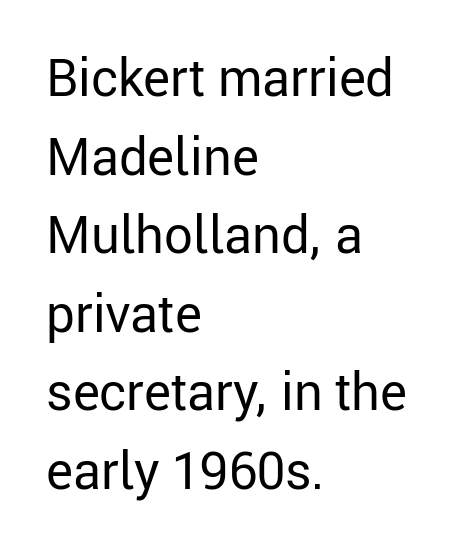
{"serif": "no", "italic": "no", "bold": "no", "weight": "regular", "width": "normal", "stroke_contrast": "low", "x_height": "medium", "monospaced": "no", "underline": "no", "align": "left", "line_spacing": "normal", "line_spacing_ratio": 1.54, "letter_spacing": "normal", "letter_spacing_em": 0.0, "glyph_px": 51}
